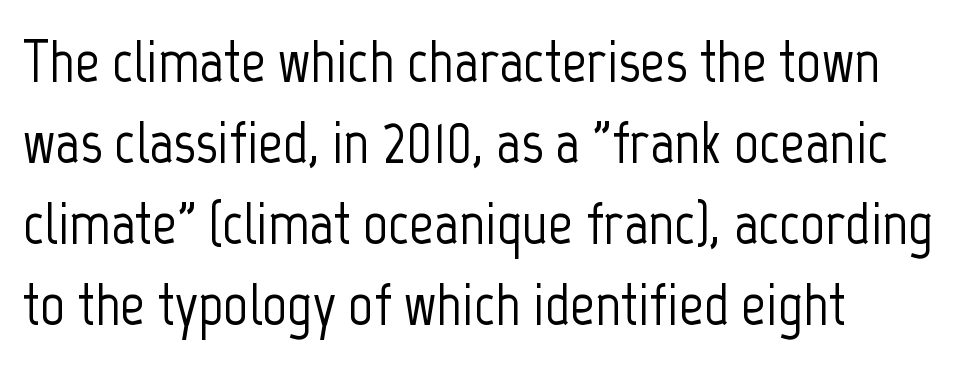
These lines are composed in type without serifs. Each new line begins a customary step beneath the previous one. No word sits above an underline. These lines are rendered in a variable-pitch font.
